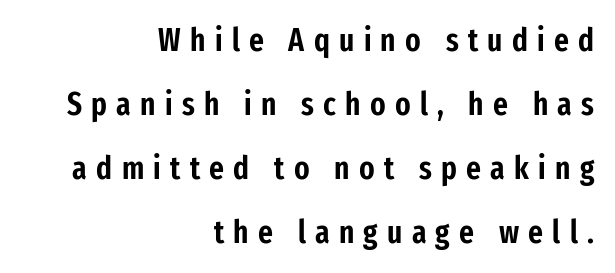
The image shows 32 px condensed sans-serif type, upright; set right-aligned, loose line spacing (2.0x), unusually wide letter spacing (+0.29 em), not underlined; low stroke contrast and a medium x-height.
